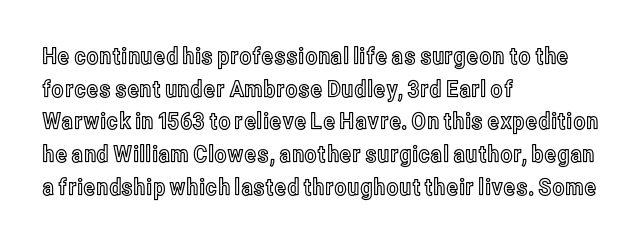
All the whitespace from short lines collects on the right. Standard letterfit; no display-style spreading of the glyphs. The area under the type is left untouched. Characters remain perfectly vertical along every line. If you measured baseline to baseline, you'd find a middling distance.
